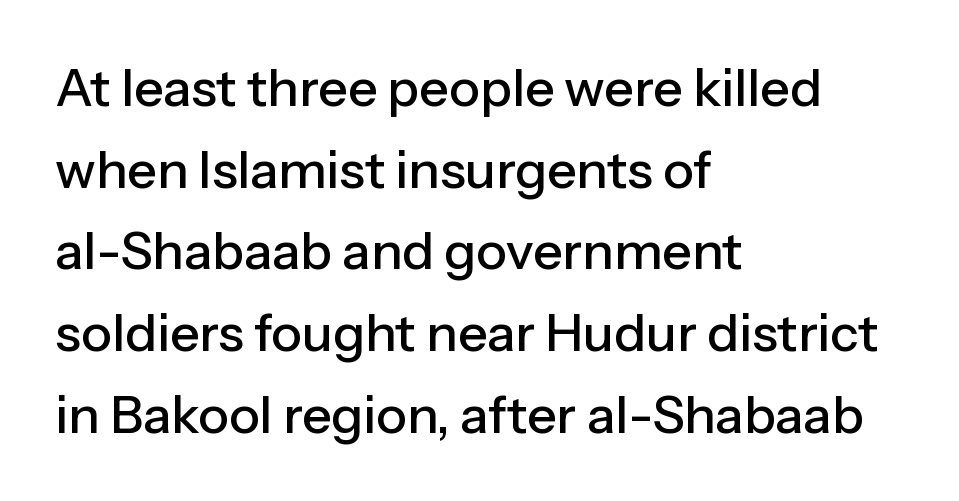
Letters rest on an invisible, unmarked baseline. Rows of type keep a routine distance in the vertical direction. A sans-serif font was chosen for this passage. Note the varied advance widths — an 'i' is clearly narrower than an 'm'. The gaps between neighbouring characters are ordinary and unremarkable. This rendering uses left alignment, leaving the right contour irregular.
